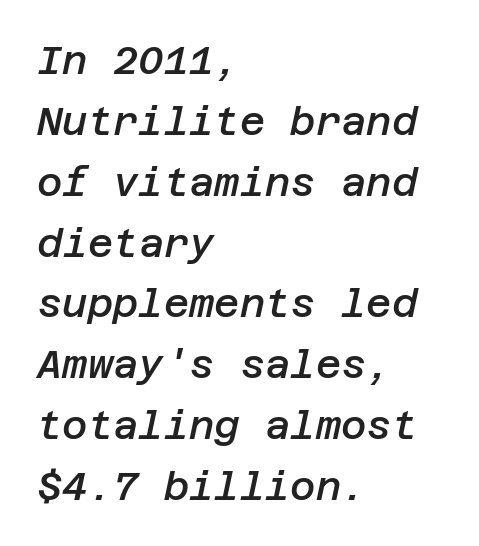
The image shows 39 px semibold type, italic (leaning right); set left-aligned, normal line spacing (1.56x), normal letter spacing, not underlined; low stroke contrast and a large x-height.
